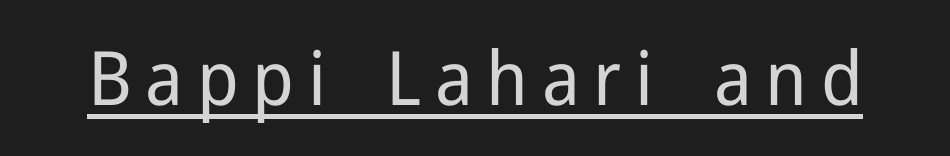
{"serif": "no", "italic": "no", "bold": "no", "weight": "regular", "width": "normal", "stroke_contrast": "low", "x_height": "medium", "monospaced": "no", "underline": "yes", "glyph_px": 75}
